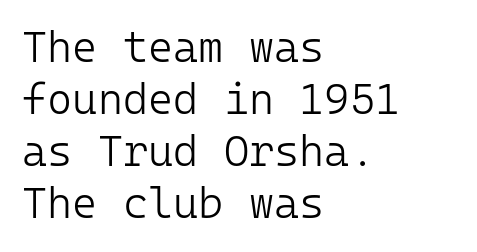
The image shows 43 px light sans-serif type, upright, monospaced; set left-aligned, line spacing 1.21x, normal letter spacing, not underlined; low stroke contrast and a medium x-height.
